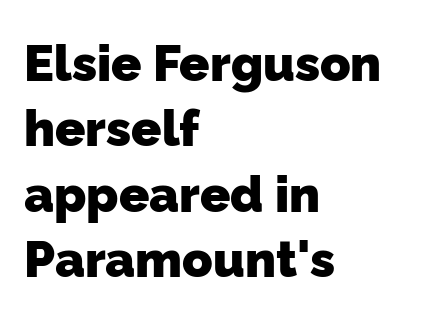
Grotesque or geometric, the face here clearly has no serifs. Compared with a centered layout, this one pins lines to the left instead. You could call the tracking neutral — neither tight nor loose. The space beneath each line is pristine and unruled. Each letter keeps its own natural width here, so spacing adapts to shape. A typesetter would call this leading conventional body-copy spacing.
